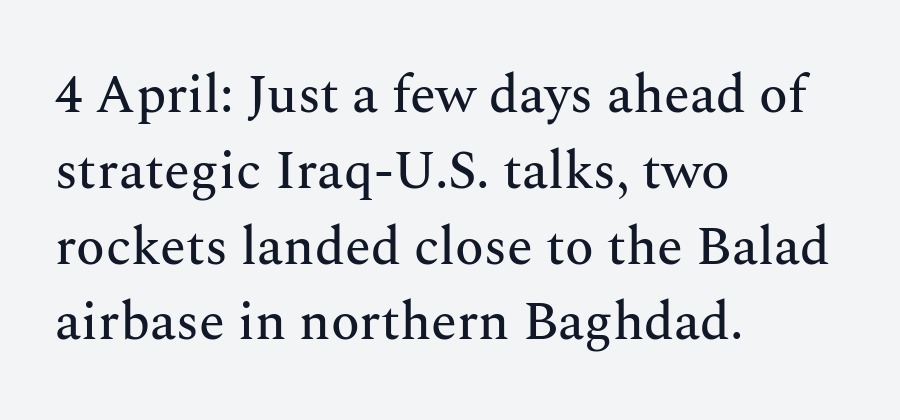
Q: Is the text italic (slanted)? A: No, it is upright.
Q: Is the typeface a serif or a sans-serif typeface? A: Serif.
Q: Is the text underlined? A: No.
Q: How is the paragraph aligned? A: Left-aligned.
Q: Is the spacing between letters normal or unusually wide? A: Normal.
Q: Is the spacing between lines tight, normal or loose? A: Normal.
Q: Width (condensed, normal, or wide)? A: Normal.
Q: Stroke contrast? A: Medium.
Q: x-height? A: Medium.
Q: Monospaced? A: No.
